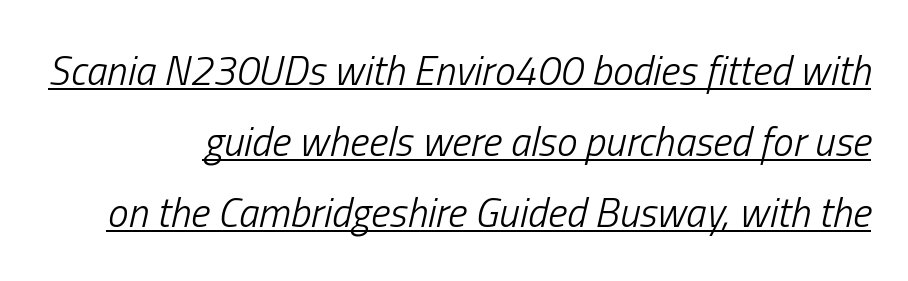
The image shows 41 px light, condensed type, italic (leaning right); set line spacing 1.73x, normal letter spacing, underlined; low stroke contrast and a medium x-height.
